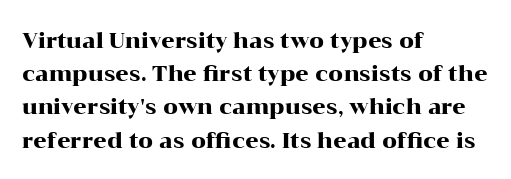
The tracking reads as untouched default to a designer's eye. Anything drawn beneath the words? Only blank space. Leading: standard. The lettering holds an erect, upright posture throughout.
